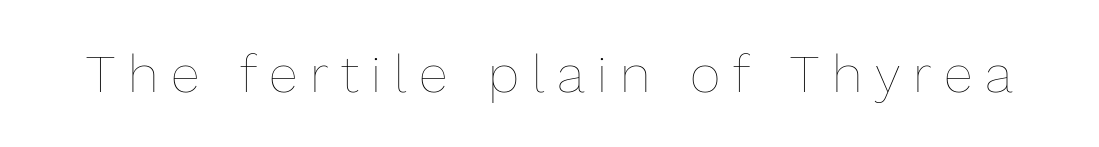
The image shows 53 px thin type, upright; set unusually wide letter spacing (+0.24 em), not underlined; low stroke contrast and a medium x-height.
